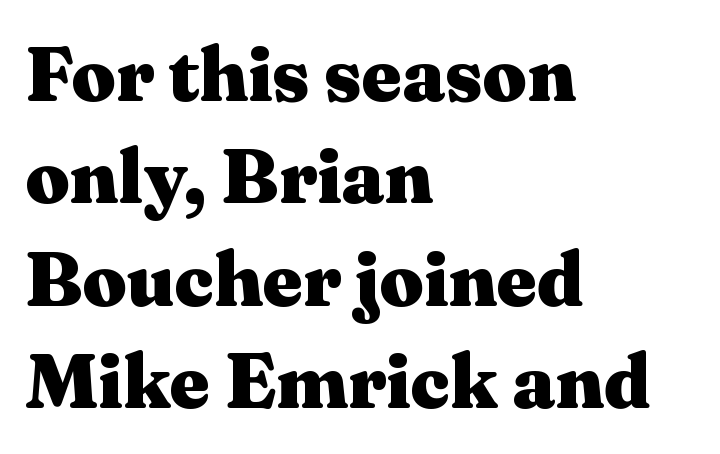
Q: Is the text bold? A: Yes.
Q: Is the text italic (slanted)? A: No, it is upright.
Q: Is the typeface a serif or a sans-serif typeface? A: Serif.
Q: Is the text underlined? A: No.
Q: How is the paragraph aligned? A: Left-aligned.
Q: Is the spacing between letters normal or unusually wide? A: Normal.
Q: Is the spacing between lines tight, normal or loose? A: Normal.
Q: Width (condensed, normal, or wide)? A: Wide.
Q: Stroke contrast? A: Medium.
Q: x-height? A: Medium.
Q: Monospaced? A: No.
